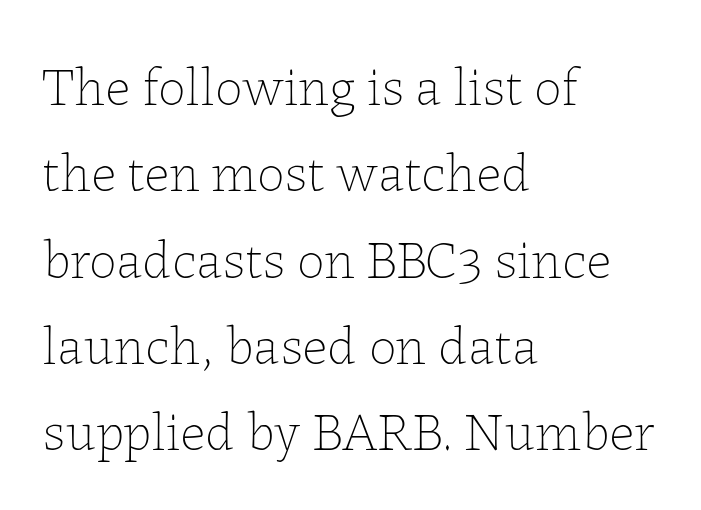
Q: Is the text bold? A: No.
Q: Is the text italic (slanted)? A: No, it is upright.
Q: Is the text underlined? A: No.
Q: How is the paragraph aligned? A: Left-aligned.
Q: Is the spacing between letters normal or unusually wide? A: Normal.
Q: Is the spacing between lines tight, normal or loose? A: Normal.
Q: Width (condensed, normal, or wide)? A: Normal.
Q: Stroke contrast? A: Low.
Q: x-height? A: Medium.
Q: Monospaced? A: No.
